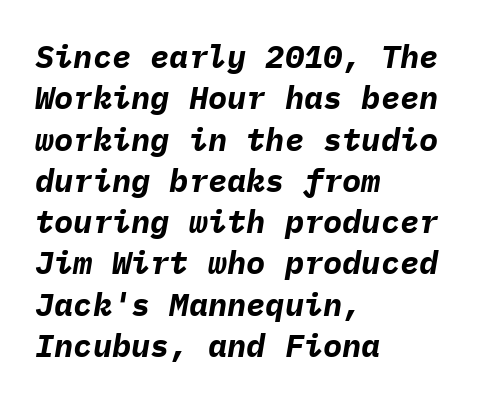
{"italic": "yes", "lean": "right", "slant_degrees": 9, "bold": "yes", "weight": "bold", "width": "normal", "stroke_contrast": "low", "x_height": "medium", "monospaced": "yes", "underline": "no", "align": "left", "line_spacing": "normal", "line_spacing_ratio": 1.29, "letter_spacing": "normal", "letter_spacing_em": 0.0, "glyph_px": 32}
